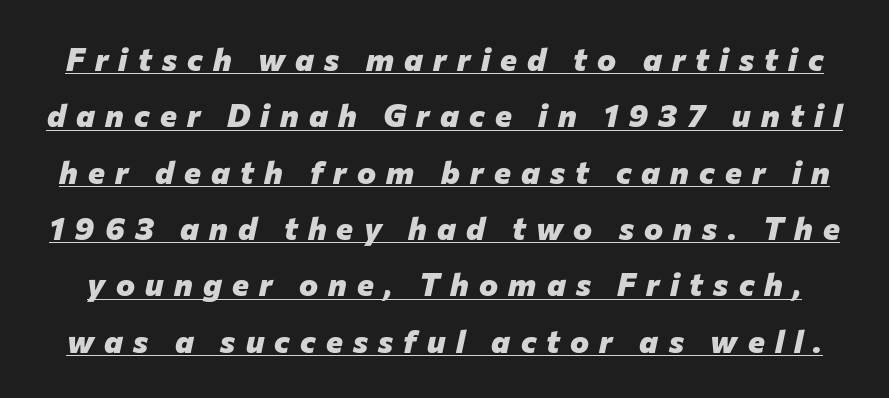
{"italic": "yes", "lean": "right", "slant_degrees": 12, "bold": "yes", "weight": "heavy", "width": "normal", "stroke_contrast": "low", "x_height": "medium", "monospaced": "no", "underline": "yes", "line_spacing_ratio": 1.76, "letter_spacing": "wide", "letter_spacing_em": 0.32, "glyph_px": 32}
